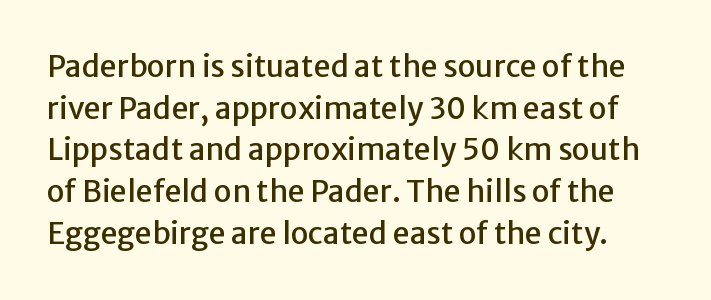
{"serif": "no", "italic": "no", "width": "normal", "stroke_contrast": "low", "x_height": "medium", "monospaced": "no", "underline": "no", "line_spacing": "normal", "line_spacing_ratio": 1.39, "letter_spacing": "normal", "letter_spacing_em": 0.0, "glyph_px": 30}
